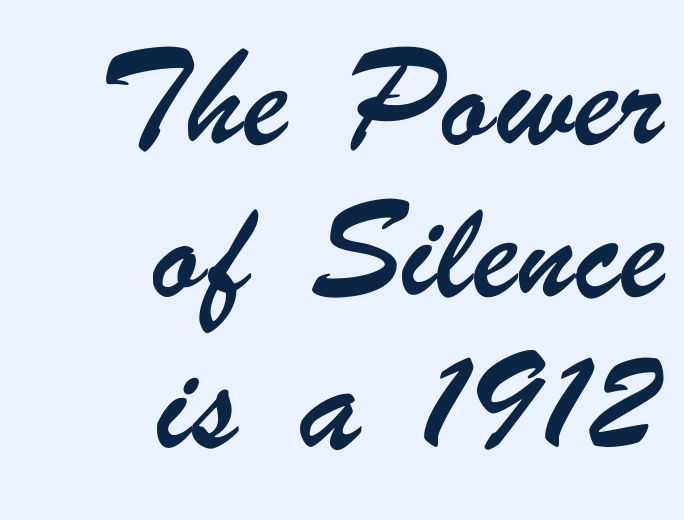
What kind of face is this? One without serifs — a sans. If you measured baseline to baseline, you'd find a long distance. Underline: absent. All the whitespace from short lines collects on the left. This sample has the flowing, uneven cadence of proportional lettering. The gaps between neighbouring characters are ordinary and unremarkable.
